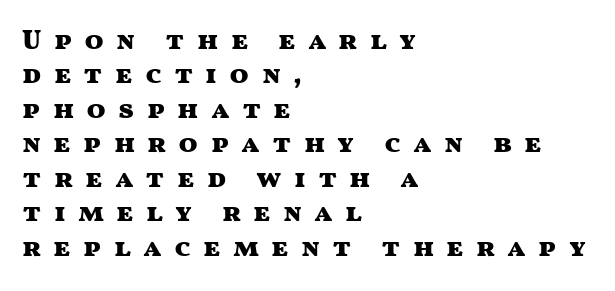
{"serif": "no", "italic": "no", "bold": "yes", "weight": "heavy", "width": "wide", "stroke_contrast": "medium", "x_height": "medium", "monospaced": "no", "underline": "no", "align": "left", "line_spacing_ratio": 1.23, "letter_spacing": "wide", "letter_spacing_em": 0.43, "glyph_px": 28}
